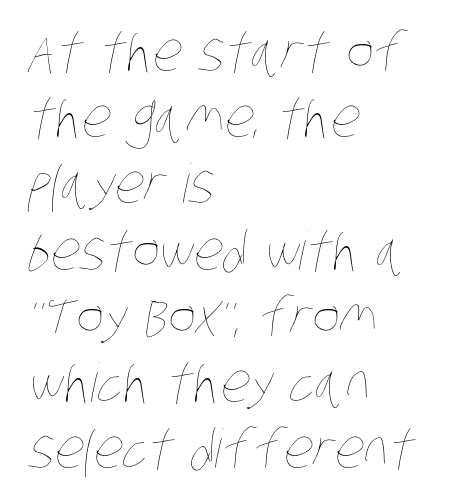
Q: Is the text bold? A: No.
Q: Is the text underlined? A: No.
Q: How is the paragraph aligned? A: Left-aligned.
Q: Is the spacing between letters normal or unusually wide? A: Normal.
Q: Is the spacing between lines tight, normal or loose? A: Normal.
Q: Width (condensed, normal, or wide)? A: Condensed.
Q: Stroke contrast? A: Low.
Q: x-height? A: Large.
Q: Monospaced? A: No.
